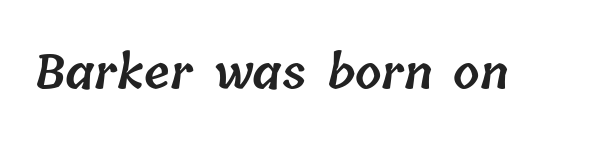
What weight is shown? A semibold, between regular and bold. The area under the type is left untouched. This rendering leaves character spacing at its baseline value. The face used here is proportionally spaced, like ordinary book or web type.
